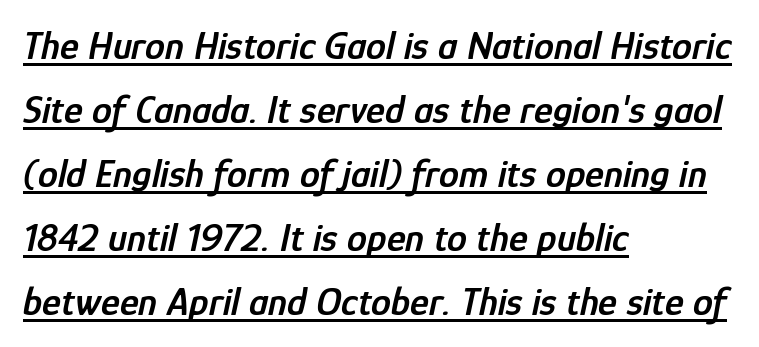
{"italic": "yes", "lean": "right", "slant_degrees": 12, "bold": "semi", "weight": "semibold", "width": "condensed", "stroke_contrast": "low", "x_height": "medium", "monospaced": "no", "underline": "yes", "align": "left", "line_spacing": "normal", "line_spacing_ratio": 1.6, "letter_spacing": "normal", "letter_spacing_em": 0.0, "glyph_px": 40}
